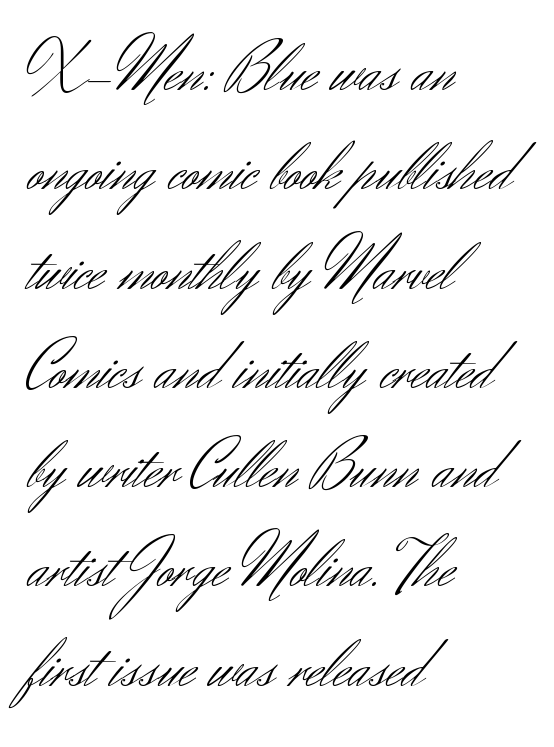
The image shows 68 px light sans-serif type; set left-aligned, normal line spacing (1.46x), normal letter spacing, not underlined; medium stroke contrast and a small x-height.
